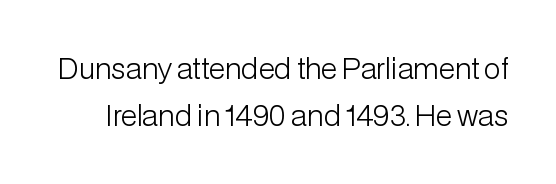
In terms of posture, this sample is upright. No extra ink here — the face is not bold. What stands out about the letter spacing? Nothing — it is the standard amount. Vertically, the passage feels balanced, rows spaced as you'd expect. Spacing verdict: proportional, widths tailored to each character.
